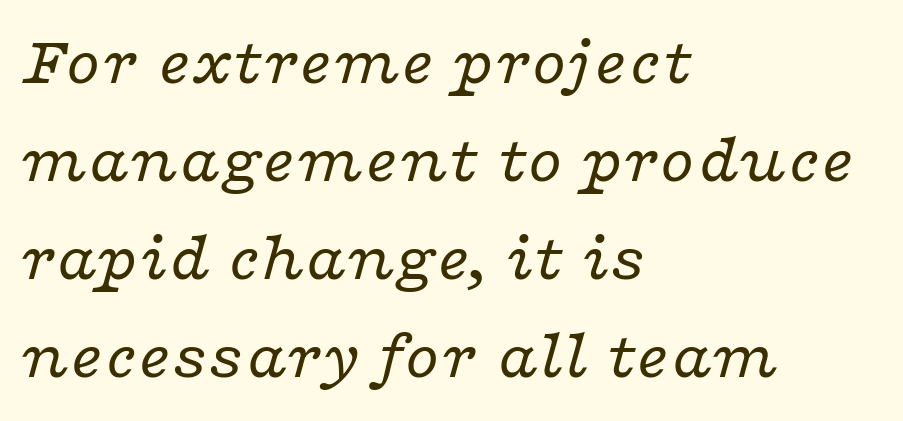
The image shows 70 px regular-weight, wide serif type, italic (leaning right); set left-aligned, normal line spacing (1.4x), normal letter spacing, not underlined; low stroke contrast and a medium x-height.
